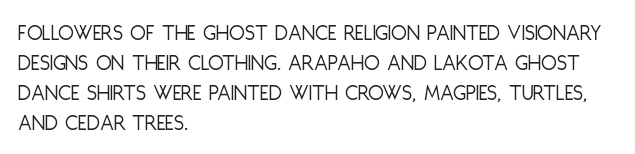
Teacher's note: observe the even left margin — that is flush-left alignment. Does extra space separate the letters? No, they use regular spacing. In terms of posture, this sample is upright. The glyphs are unaccompanied by any horizontal stroke below them. The lines sit at an ordinary, default distance from one another.
